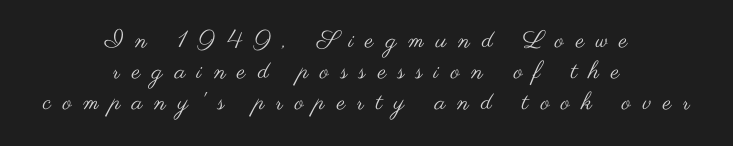
{"bold": "no", "underline": "no", "align": "center", "line_spacing": "normal", "line_spacing_ratio": 1.3, "letter_spacing": "wide", "letter_spacing_em": 0.49, "glyph_px": 24}
